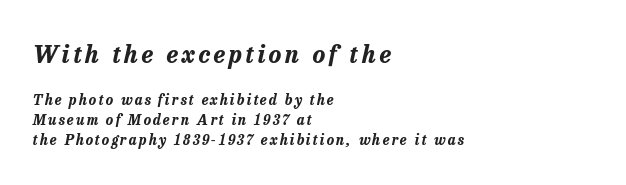
The image shows 24 px bold type, italic (leaning right); set left-aligned, normal line spacing (1.44x), not underlined; the first (top) block is 1.71x larger.
